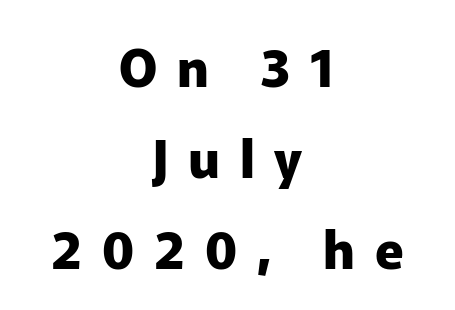
{"serif": "no", "italic": "no", "bold": "yes", "weight": "heavy", "width": "normal", "stroke_contrast": "low", "x_height": "medium", "monospaced": "no", "underline": "no", "align": "center", "line_spacing_ratio": 1.75, "letter_spacing": "wide", "letter_spacing_em": 0.38, "glyph_px": 52}
